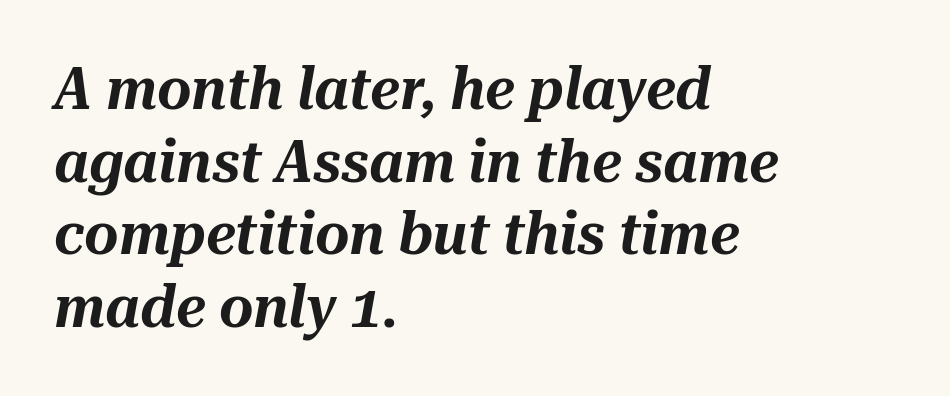
Q: Is the text italic (slanted)? A: Yes, it leans right by about 10 degrees.
Q: Is the text underlined? A: No.
Q: How is the paragraph aligned? A: Left-aligned.
Q: Is the spacing between letters normal or unusually wide? A: Normal.
Q: Width (condensed, normal, or wide)? A: Normal.
Q: Stroke contrast? A: Medium.
Q: x-height? A: Medium.
Q: Monospaced? A: No.
